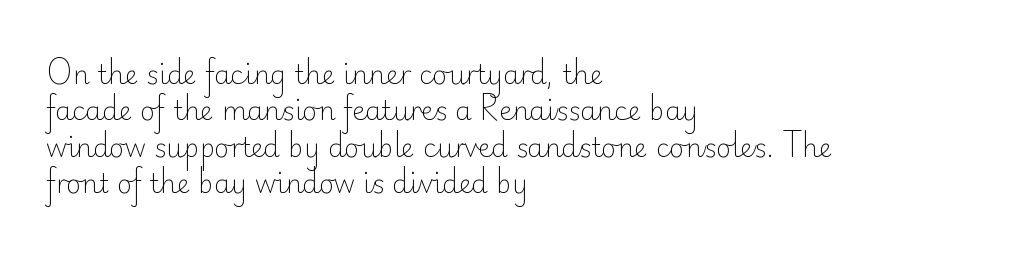
{"italic": "no", "bold": "no", "underline": "no", "align": "left", "line_spacing": "normal", "line_spacing_ratio": 1.4, "letter_spacing": "normal", "letter_spacing_em": 0.0, "glyph_px": 26}
